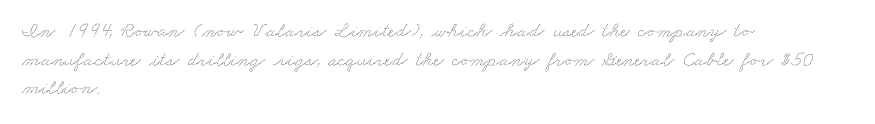
Q: Is the text underlined? A: No.
Q: How is the paragraph aligned? A: Left-aligned.
Q: Is the spacing between letters normal or unusually wide? A: Normal.
Q: Is the spacing between lines tight, normal or loose? A: Normal.
